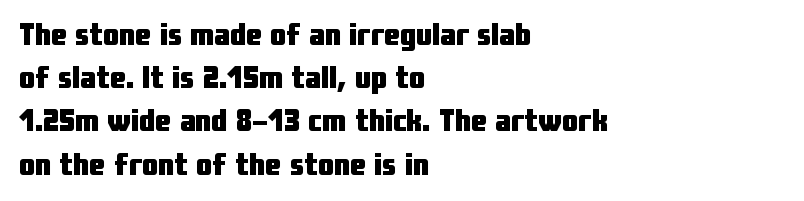
{"serif": "no", "italic": "no", "bold": "yes", "weight": "heavy", "width": "condensed", "stroke_contrast": "low", "x_height": "medium", "monospaced": "no", "underline": "no", "align": "left", "line_spacing": "normal", "line_spacing_ratio": 1.35, "letter_spacing": "normal", "letter_spacing_em": 0.0, "glyph_px": 32}
